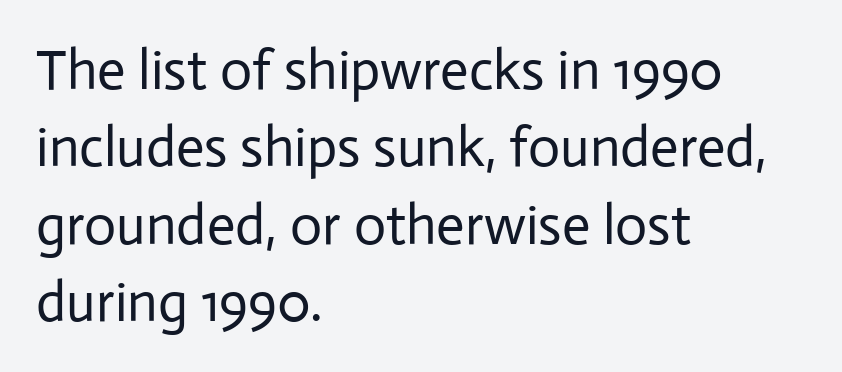
The image shows 56 px regular-weight sans-serif type, upright; set left-aligned, normal line spacing (1.38x), normal letter spacing, not underlined; low stroke contrast and a medium x-height.
